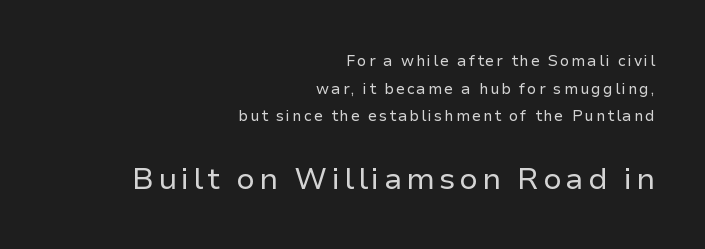
The image shows 30 px regular-weight sans-serif type, upright; set right-aligned, line spacing 1.85x, not underlined; the second (bottom) block is 2.0x larger; low stroke contrast and a medium x-height.
